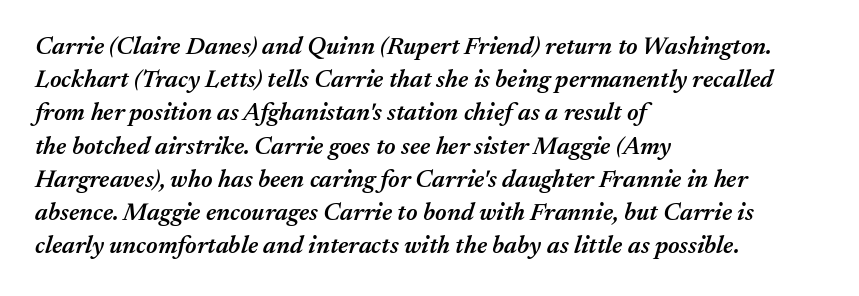
Moderately thickened strokes mark this as semibold type. This sample uses an oblique cut, with every glyph tilted off the vertical. Alignment: flush left. The gap between lines stays unmarked.
